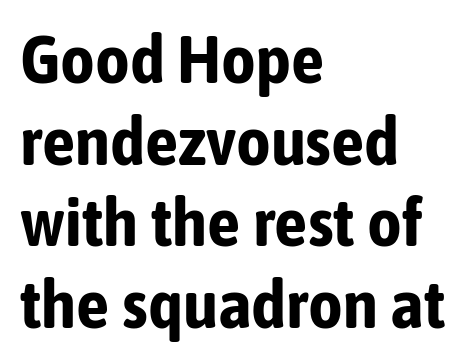
{"serif": "no", "italic": "no", "bold": "yes", "weight": "bold", "width": "condensed", "stroke_contrast": "low", "x_height": "medium", "monospaced": "no", "underline": "no", "align": "left", "line_spacing_ratio": 1.22, "letter_spacing": "normal", "letter_spacing_em": 0.0, "glyph_px": 67}
